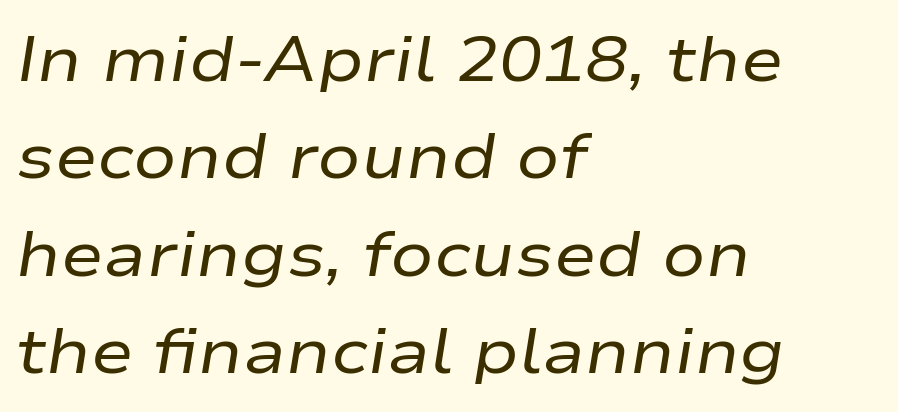
A typesetter would mark this as italic. These lines stack with their left ends in a neat column. Only glyphs here, with clear space below each row. The passage shown has conventional tracking throughout. The lines sit at an ordinary, default distance from one another.
